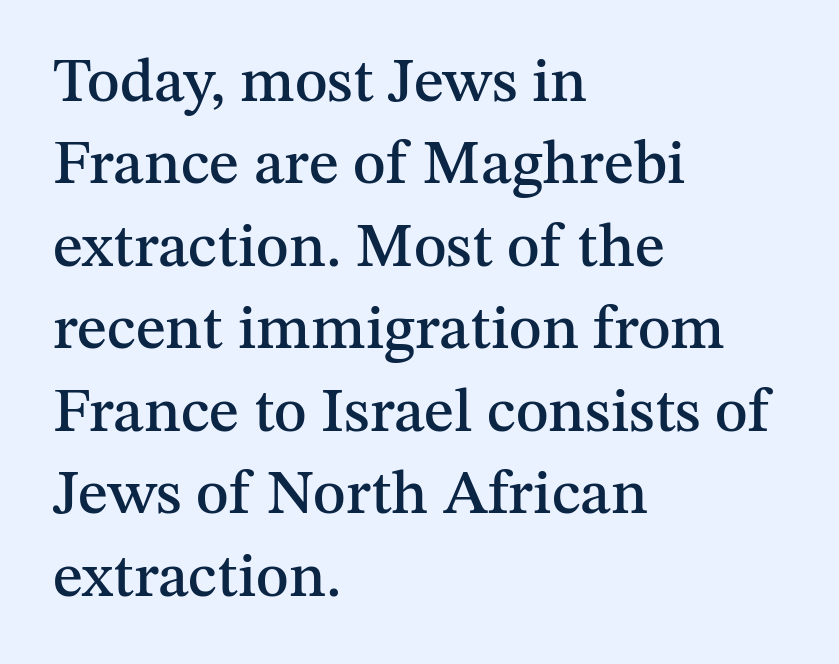
The image shows 62 px serif type, upright; set left-aligned, normal line spacing (1.33x), normal letter spacing, not underlined; medium stroke contrast and a medium x-height.
